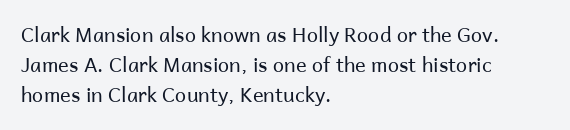
What stands out about the letter spacing? Nothing — it is the standard amount. The axis of the letterforms is exactly vertical. Check the space under the baseline: it is left empty. Evenly set lines give the paragraph a standard silhouette.
